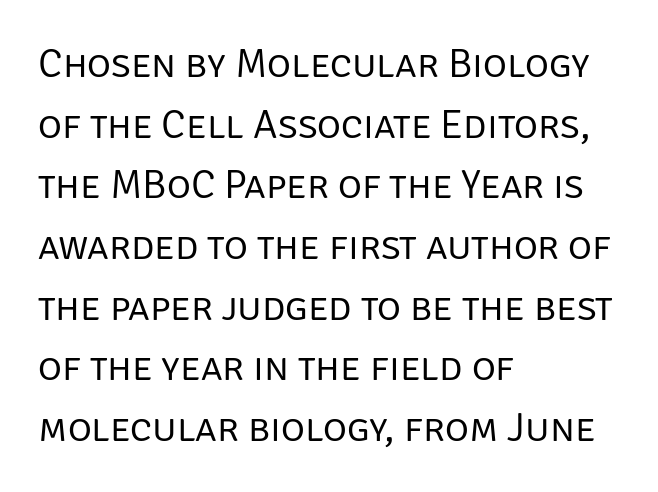
Clear beneath every line of the passage. Interline gaps are of average width in this sample. In terms of letterform style, serifs are entirely absent. Bold? No — there's no thickening of the strokes.
